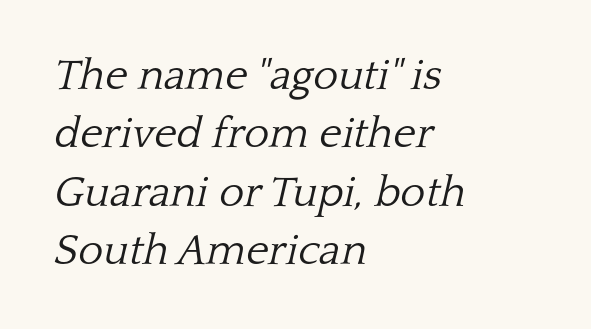
{"serif": "yes", "italic": "yes", "lean": "right", "slant_degrees": 13, "bold": "no", "weight": "light", "width": "normal", "stroke_contrast": "low", "x_height": "medium", "monospaced": "no", "underline": "no", "align": "left", "line_spacing": "normal", "line_spacing_ratio": 1.36, "letter_spacing": "normal", "letter_spacing_em": 0.0, "glyph_px": 43}
